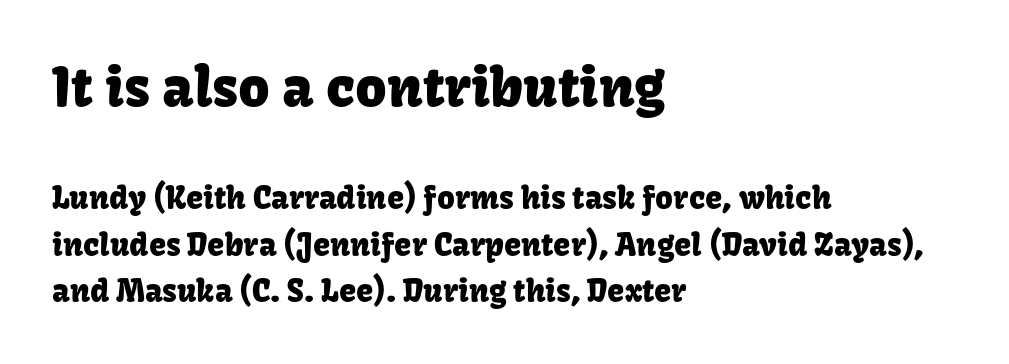
The image shows 55 px sans-serif type, upright; set left-aligned, normal line spacing (1.5x), normal letter spacing, not underlined; the first (top) block is 1.77x larger; low stroke contrast and a medium x-height.
